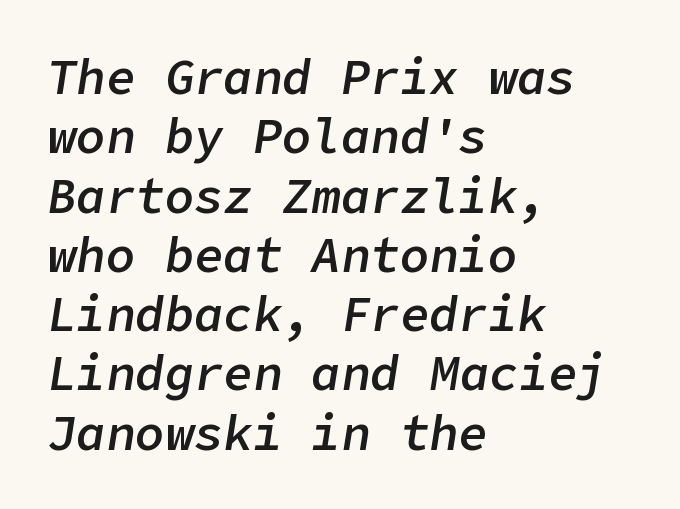
The image shows 49 px semibold type, italic (leaning right); set left-aligned, line spacing 1.21x, normal letter spacing, not underlined; low stroke contrast and a medium x-height.
